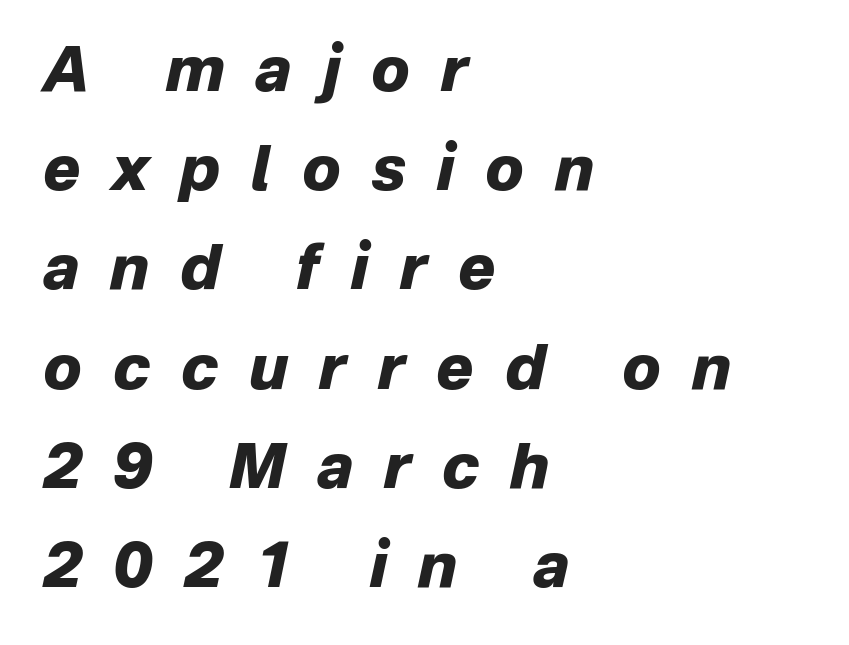
Q: Is the text bold? A: Yes.
Q: Is the text italic (slanted)? A: Yes, it leans right by about 12 degrees.
Q: Is the text underlined? A: No.
Q: How is the paragraph aligned? A: Left-aligned.
Q: Is the spacing between letters normal or unusually wide? A: Unusually wide.
Q: Is the spacing between lines tight, normal or loose? A: Normal.
Q: Width (condensed, normal, or wide)? A: Normal.
Q: Stroke contrast? A: Low.
Q: x-height? A: Medium.
Q: Monospaced? A: No.
